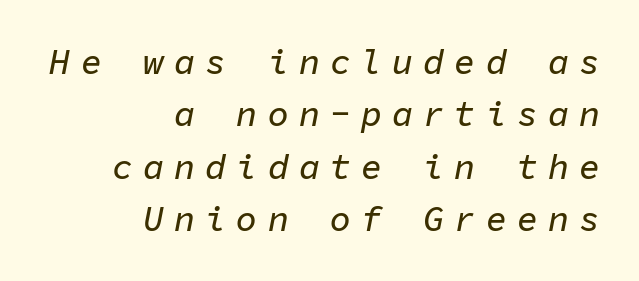
The baseline area is clear. Note the uniform advance width — an 'i' takes as much space as an 'm'. A typesetter would call this leading conventional body-copy spacing. Style check: oblique. The text block is weighted toward the right margin, trailing off unevenly leftward. You could only call the tracking loose — the letters float apart.
